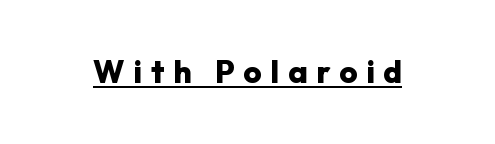
{"serif": "no", "italic": "no", "bold": "yes", "weight": "heavy", "width": "normal", "stroke_contrast": "low", "x_height": "medium", "monospaced": "no", "underline": "yes", "letter_spacing": "wide", "letter_spacing_em": 0.29, "glyph_px": 31}
